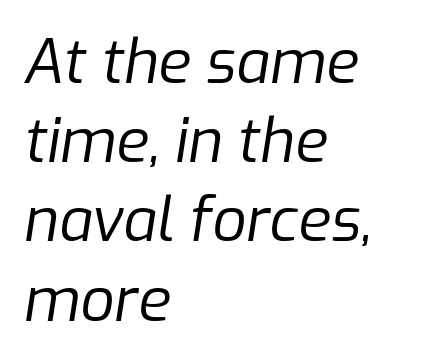
The image shows 60 px regular-weight type, italic (leaning right); set left-aligned, normal line spacing (1.32x), normal letter spacing, not underlined; low stroke contrast and a medium x-height.
